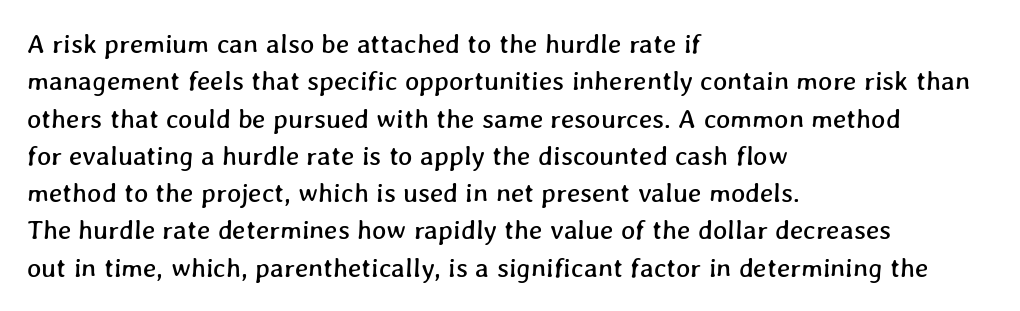
The image shows 27 px text type; set left-aligned, normal line spacing (1.38x), normal letter spacing, not underlined.
